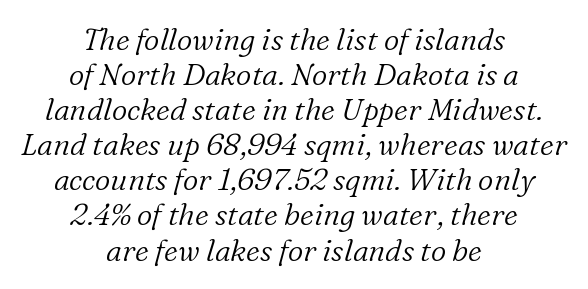
The image shows 30 px light serif type, italic (leaning right); set centered, line spacing 1.17x, normal letter spacing, not underlined; low stroke contrast and a medium x-height.
